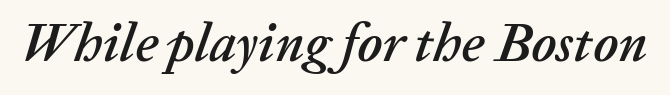
The image shows 54 px text type, italic (leaning right); set normal letter spacing, not underlined; low stroke contrast and a medium x-height.
